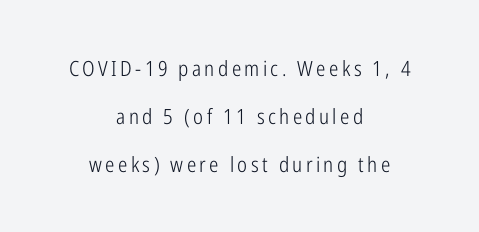
{"italic": "no", "bold": "no", "underline": "no", "align": "center", "line_spacing": "loose", "line_spacing_ratio": 2.28, "glyph_px": 21}
